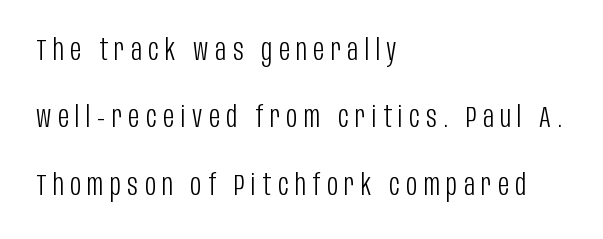
{"serif": "no", "italic": "no", "bold": "no", "weight": "light", "width": "condensed", "stroke_contrast": "low", "x_height": "large", "monospaced": "no", "underline": "no", "align": "left", "line_spacing": "loose", "line_spacing_ratio": 2.25, "letter_spacing": "wide", "letter_spacing_em": 0.22, "glyph_px": 30}
